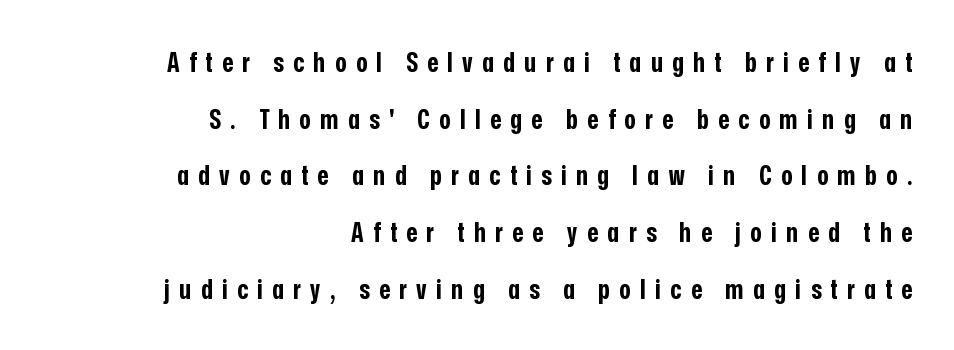
{"italic": "no", "bold": "yes", "underline": "no", "align": "right", "line_spacing": "loose", "line_spacing_ratio": 2.1, "letter_spacing": "wide", "letter_spacing_em": 0.35, "glyph_px": 27}
